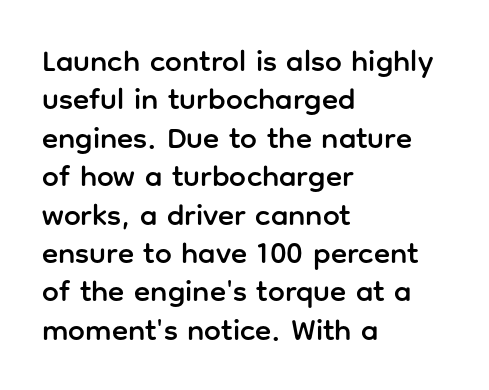
Proportional: the letters do not fall into vertical columns. Every character sits straight up, as roman type does. Quick note: interline space is typical. A typesetter would label this face a sans.
